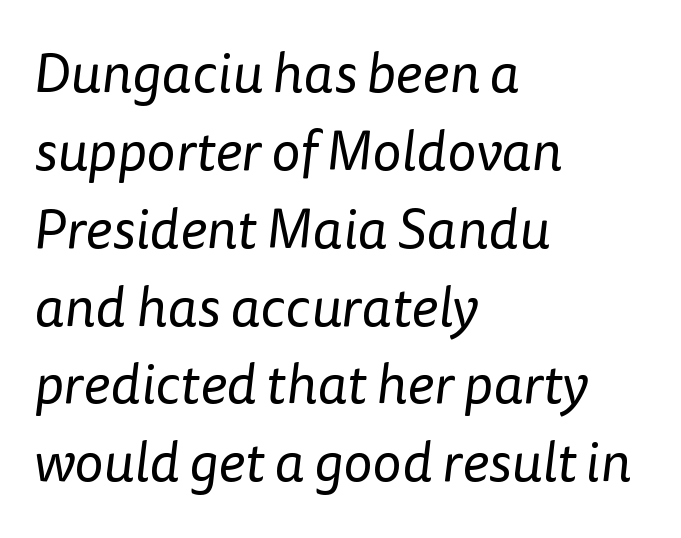
{"serif": "no", "bold": "no", "weight": "regular", "width": "normal", "stroke_contrast": "low", "x_height": "medium", "monospaced": "no", "underline": "no", "align": "left", "line_spacing": "normal", "line_spacing_ratio": 1.39, "letter_spacing": "normal", "letter_spacing_em": 0.0, "glyph_px": 56}
